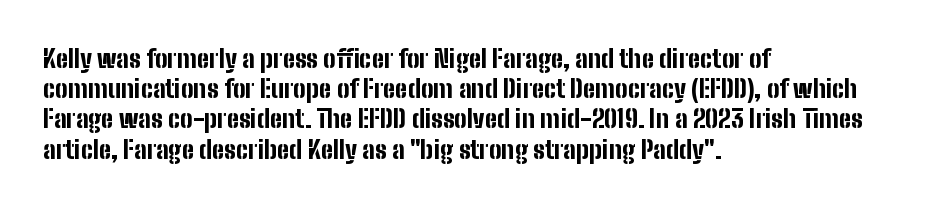
The passage shown is emphatically bold. The space directly below the letters is spotless. Tracking here is standard; glyphs follow each other at the usual distance. Where is the straight margin? On the left.
